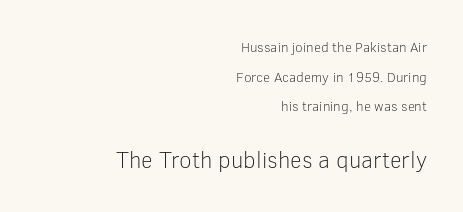
The image shows 23 px text type, upright; set right-aligned, loose line spacing (2.11x), normal letter spacing, not underlined; the second (bottom) block is 1.64x larger.
